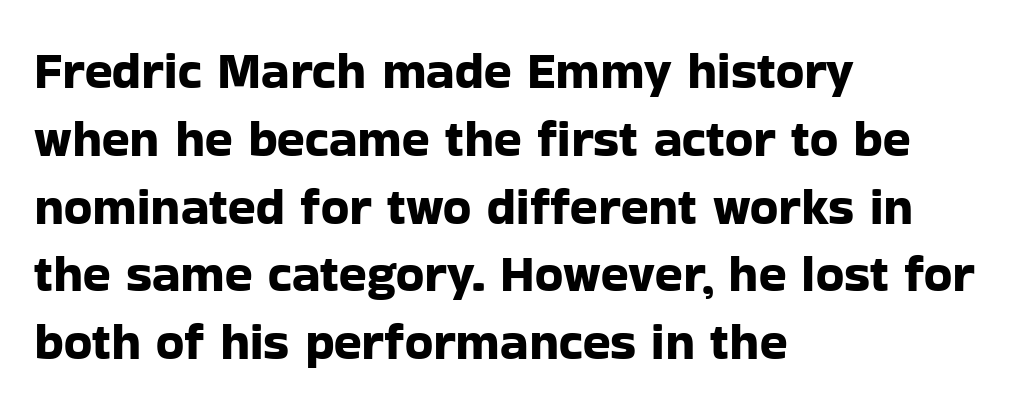
In terms of letterform style, serifs are entirely absent. Do the letters lean? They stand straight. What's the leading like? Ordinary, nothing unusual. This sample uses plain, unmodified letter spacing. Leftover space on each line is placed entirely after the last word.
